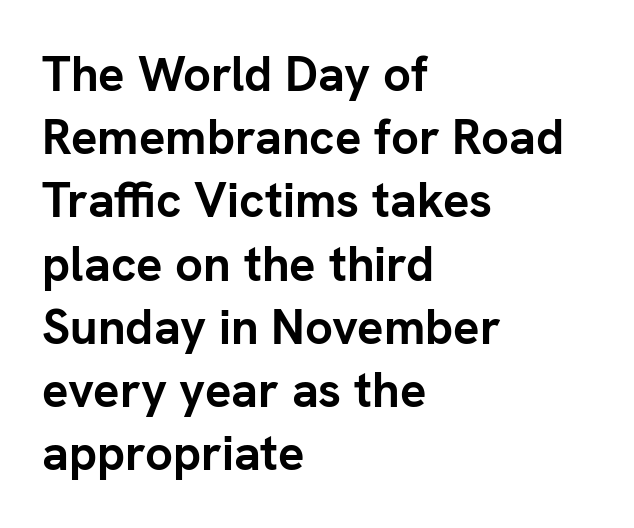
The line-height multiplier appears to be the usual default. The face used here is rendered with its standard letterfit. These lines were composed using upright roman letters. These lines stack with their left ends in a neat column. Does the type have serifs? No, each stem ends abruptly. No word sits above an underline.
